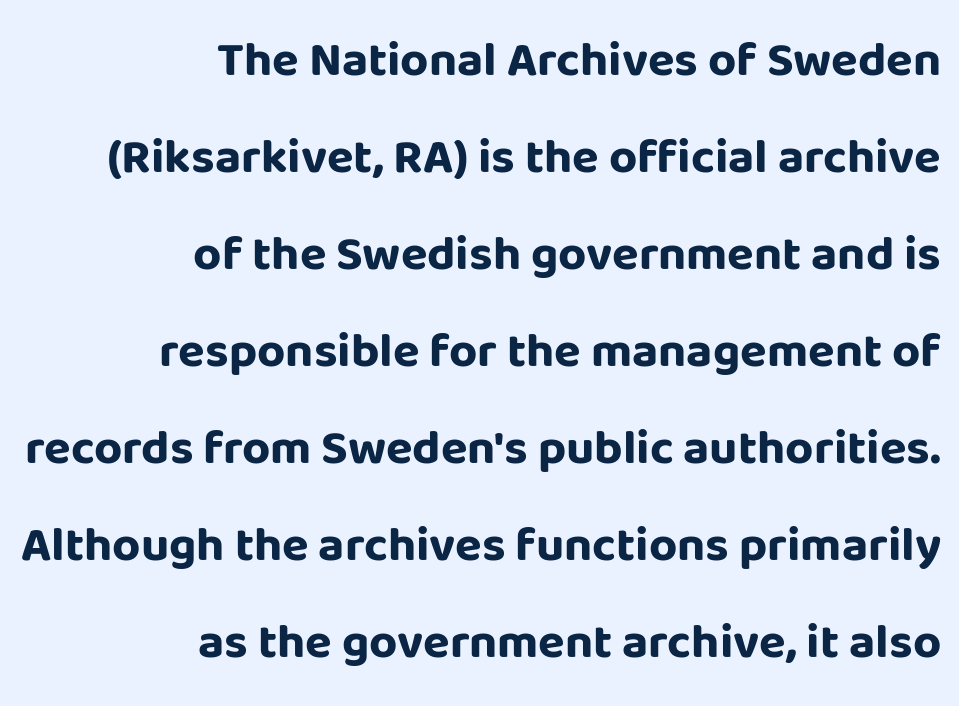
Ordinary non-slanted type is in use. There is no visible air inserted between adjacent glyphs. Each new line begins a long way beneath the previous one. Compared with an ordinary text face, these strokes are far heavier — a full bold.
